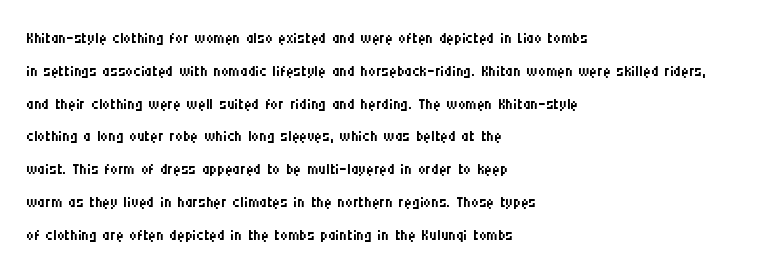
{"italic": "no", "bold": "no", "underline": "no", "align": "left", "line_spacing": "normal", "line_spacing_ratio": 1.56, "letter_spacing": "normal", "letter_spacing_em": 0.0, "glyph_px": 21}
